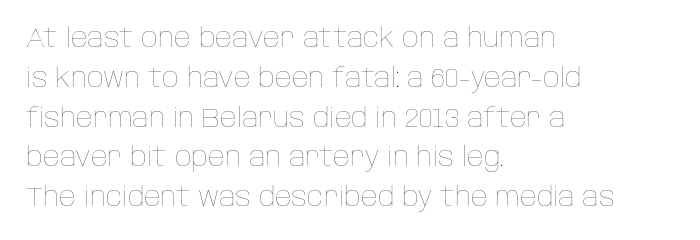
{"italic": "no", "bold": "no", "underline": "no", "align": "left", "line_spacing": "normal", "line_spacing_ratio": 1.53, "letter_spacing": "normal", "letter_spacing_em": 0.0, "glyph_px": 26}
